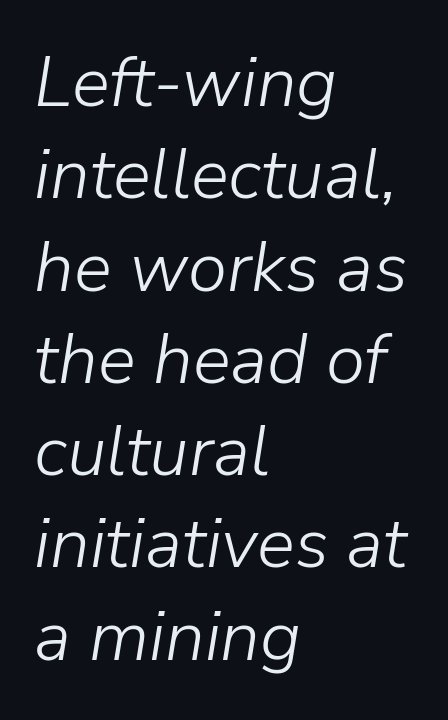
The image shows 71 px light type, italic (leaning right); set left-aligned, normal line spacing (1.3x), normal letter spacing, not underlined; low stroke contrast and a medium x-height.
